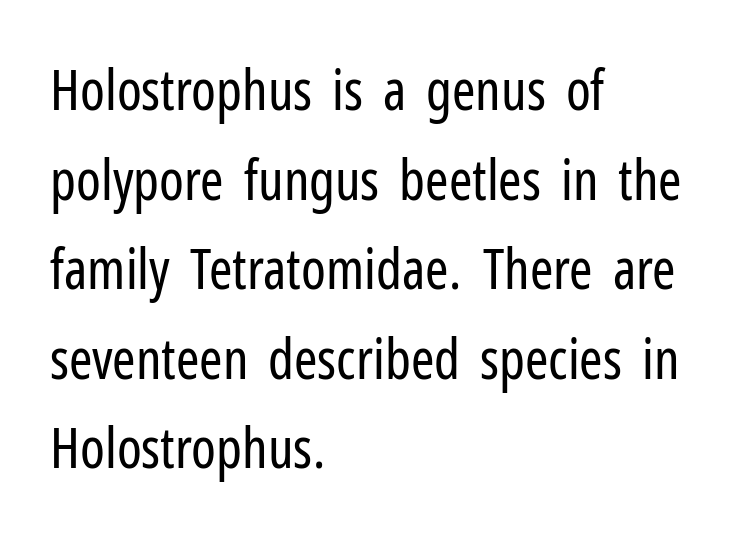
{"serif": "no", "italic": "no", "bold": "no", "weight": "regular", "width": "condensed", "stroke_contrast": "low", "x_height": "medium", "monospaced": "no", "underline": "no", "align": "left", "line_spacing": "normal", "line_spacing_ratio": 1.6, "letter_spacing": "normal", "letter_spacing_em": 0.0, "glyph_px": 56}
